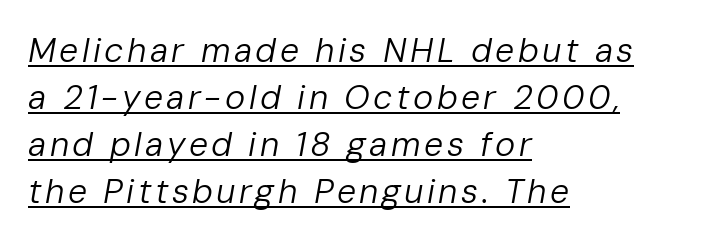
Q: Is the text bold? A: No.
Q: Is the text italic (slanted)? A: Yes, it leans right by about 10 degrees.
Q: Is the text underlined? A: Yes.
Q: How is the paragraph aligned? A: Left-aligned.
Q: Is the spacing between lines tight, normal or loose? A: Normal.
Q: Width (condensed, normal, or wide)? A: Normal.
Q: Stroke contrast? A: Low.
Q: x-height? A: Medium.
Q: Monospaced? A: No.
